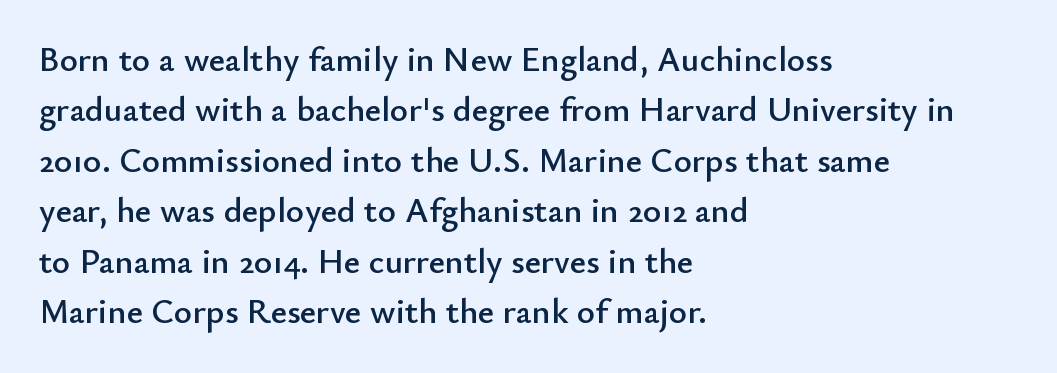
The foot of each line stays bare and open. If you drew a ruler down the left edge, every line would touch it. Vertical strokes here are truly vertical. Compared with typical paragraphs, the rows here are spaced about the same. Regarding serifs, this sample does without them.
